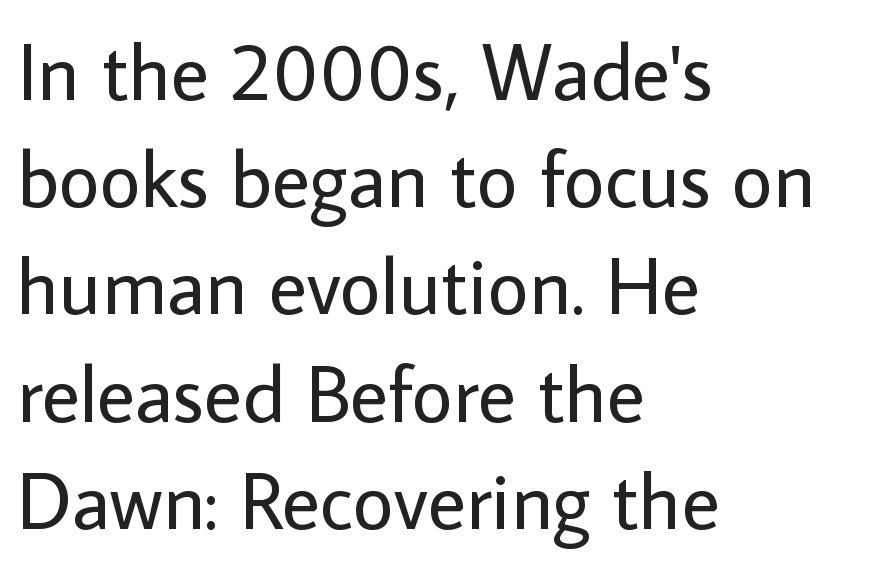
{"serif": "no", "italic": "no", "bold": "no", "weight": "regular", "width": "normal", "stroke_contrast": "low", "x_height": "medium", "monospaced": "no", "underline": "no", "align": "left", "line_spacing": "normal", "line_spacing_ratio": 1.34, "letter_spacing": "normal", "letter_spacing_em": 0.0, "glyph_px": 80}
